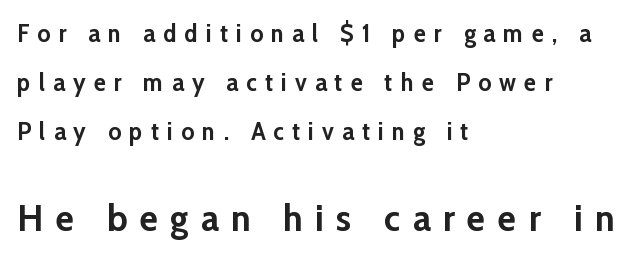
The strip under each line holds only bare page. The glyphs in this specimen are sans serif. This sample trades compactness for vertical openness between lines. Inter-character spacing is expanded well beyond the font's built-in metrics.
